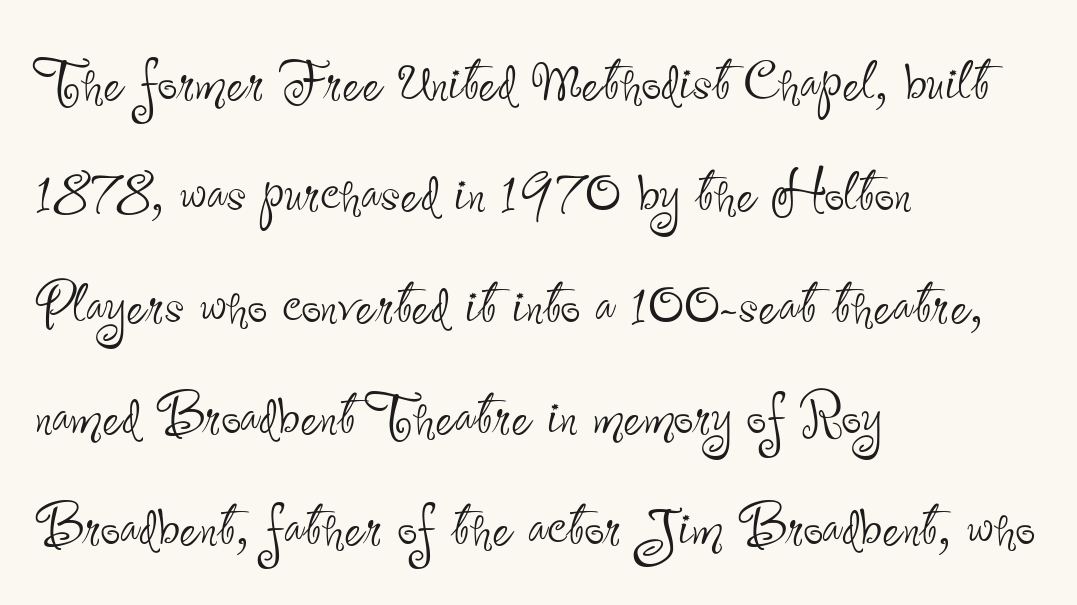
Q: Is the text bold? A: No.
Q: Is the text italic (slanted)? A: Yes.
Q: Is the typeface a serif or a sans-serif typeface? A: Sans-serif.
Q: Is the text underlined? A: No.
Q: How is the paragraph aligned? A: Left-aligned.
Q: Is the spacing between letters normal or unusually wide? A: Normal.
Q: Is the spacing between lines tight, normal or loose? A: Normal.
Q: Width (condensed, normal, or wide)? A: Condensed.
Q: Stroke contrast? A: Low.
Q: x-height? A: Small.
Q: Monospaced? A: No.
